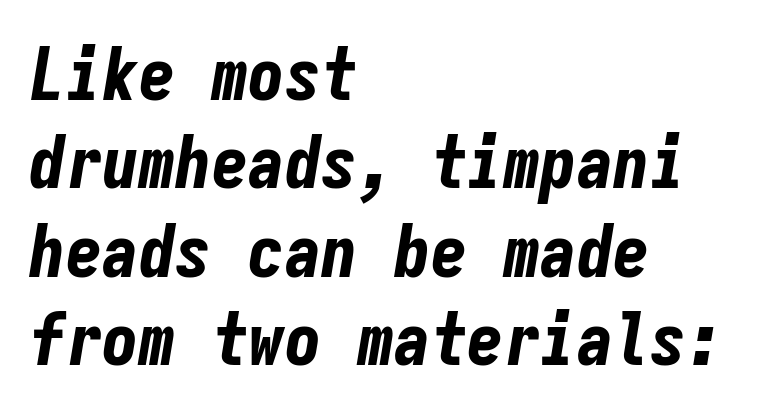
Fixed-width glyphs throughout — classic coding-font behaviour. Typeset ragged right — the left edge is the straight one. Check under the words: just untouched page. Compared with ordinary roman type, these characters are visibly tilted. Typographic density is high because the face is bold.
